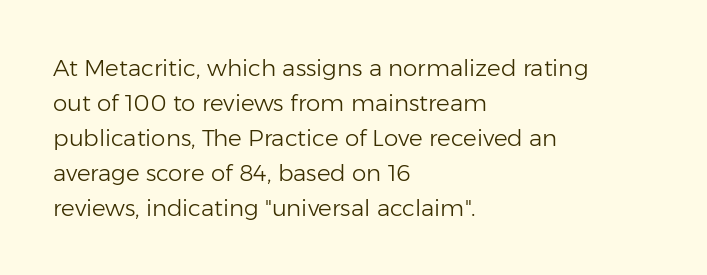
Q: Is the text bold? A: No.
Q: Is the text italic (slanted)? A: No, it is upright.
Q: Is the text underlined? A: No.
Q: How is the paragraph aligned? A: Left-aligned.
Q: Is the spacing between letters normal or unusually wide? A: Normal.
Q: Is the spacing between lines tight, normal or loose? A: Normal.
